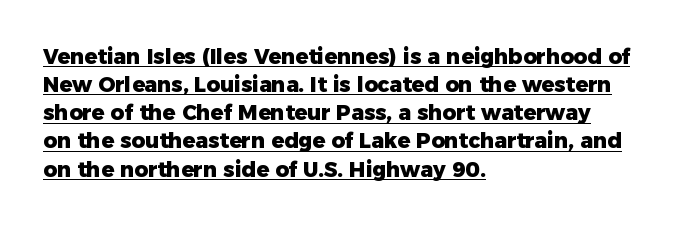
Q: Is the text bold? A: Yes.
Q: Is the text italic (slanted)? A: No, it is upright.
Q: Is the text underlined? A: Yes.
Q: How is the paragraph aligned? A: Left-aligned.
Q: Is the spacing between letters normal or unusually wide? A: Normal.
Q: Is the spacing between lines tight, normal or loose? A: Normal.
